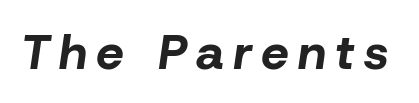
The image shows 49 px bold type, italic (leaning right); set not underlined; low stroke contrast and a medium x-height.
